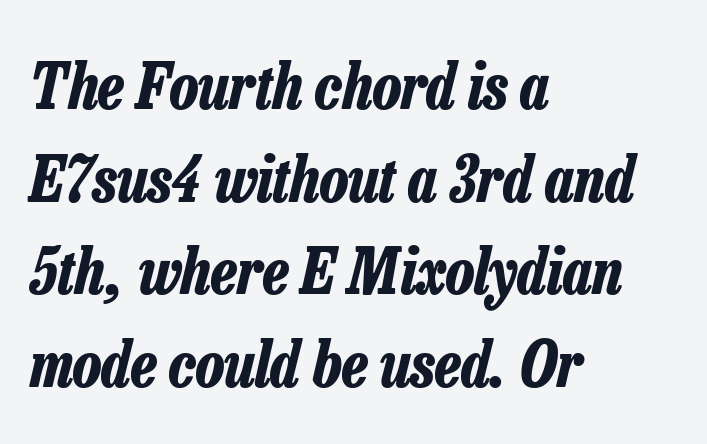
The vertical gap from one line to the next is medium. Unmarked baselines from the first word to the last. The rendering uses natural spacing where letterforms have individual widths. The typesetter chose a ragged-right arrangement here.
